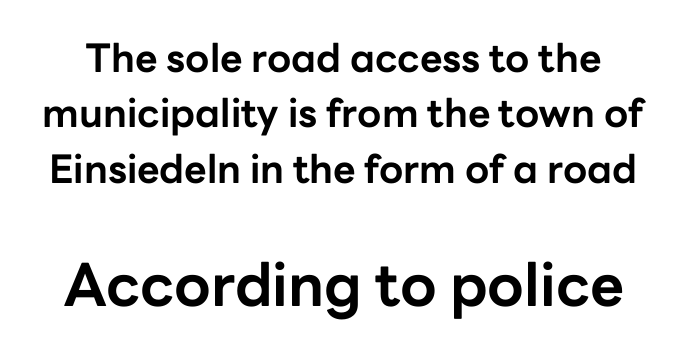
Q: Is the text bold? A: Yes.
Q: Is the text italic (slanted)? A: No, it is upright.
Q: Is the typeface a serif or a sans-serif typeface? A: Sans-serif.
Q: Is the text underlined? A: No.
Q: Is the spacing between letters normal or unusually wide? A: Normal.
Q: Is the spacing between lines tight, normal or loose? A: Normal.
Q: Which block of text is set in a larger size, the first (top) or the second (bottom)? A: The second (bottom) one.
Q: Width (condensed, normal, or wide)? A: Normal.
Q: Stroke contrast? A: Low.
Q: x-height? A: Medium.
Q: Monospaced? A: No.
